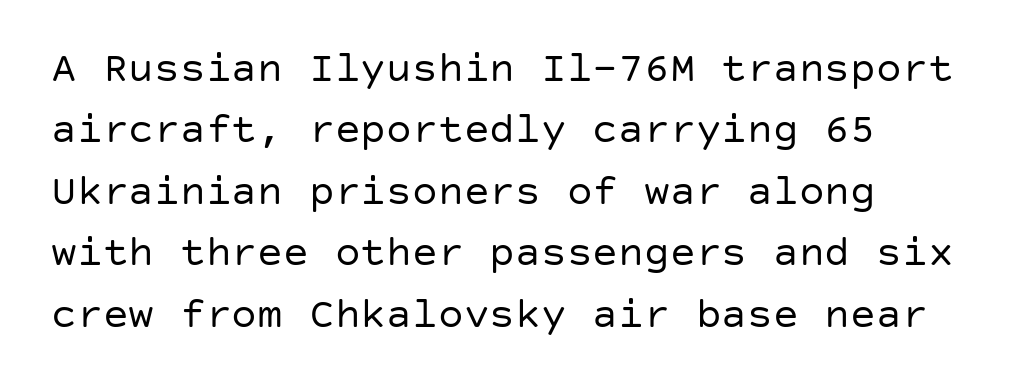
Is there any slant? The stems are plumb. Spacing between characters is what you'd get straight out of the box. Glance below the letters and you will spot only blank space. Interline gaps are of average width in this sample. Check where the strokes stop: nothing finishes them off — pure sans.
